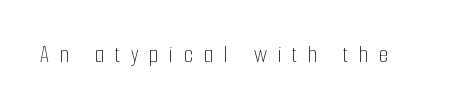
{"italic": "no", "bold": "no", "underline": "no", "letter_spacing": "wide", "letter_spacing_em": 0.45, "glyph_px": 24}
